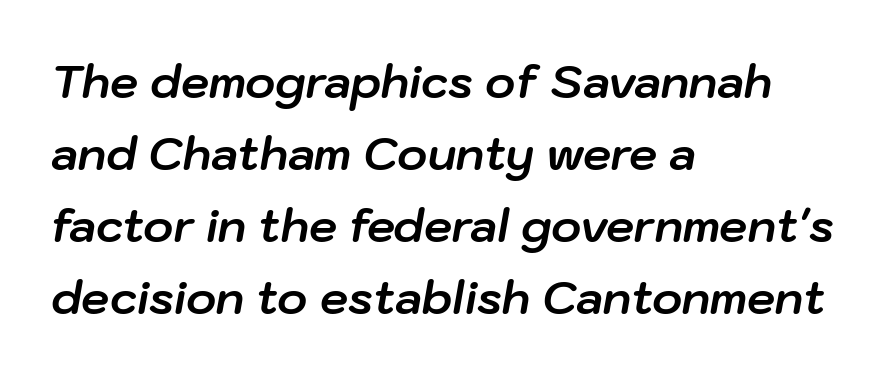
The passage shown leans; its letterforms are oblique. Character widths vary here, with narrow letters taking less room than wide ones. A typesetter would call this zero additional tracking. Vertically, the passage feels balanced, rows spaced as you'd expect.
